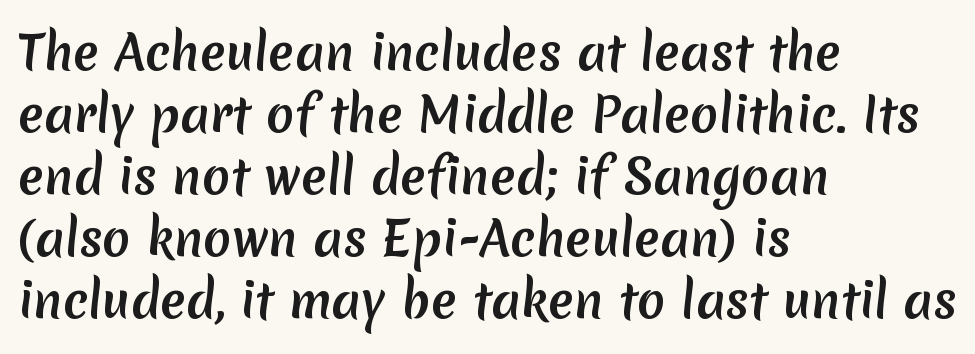
A typesetter would call this proportional, since set widths differ per character. What kind of face is this? One without serifs — a sans. Each line starts at the same left margin while the right side varies. Spacing between characters is what you'd get straight out of the box.
